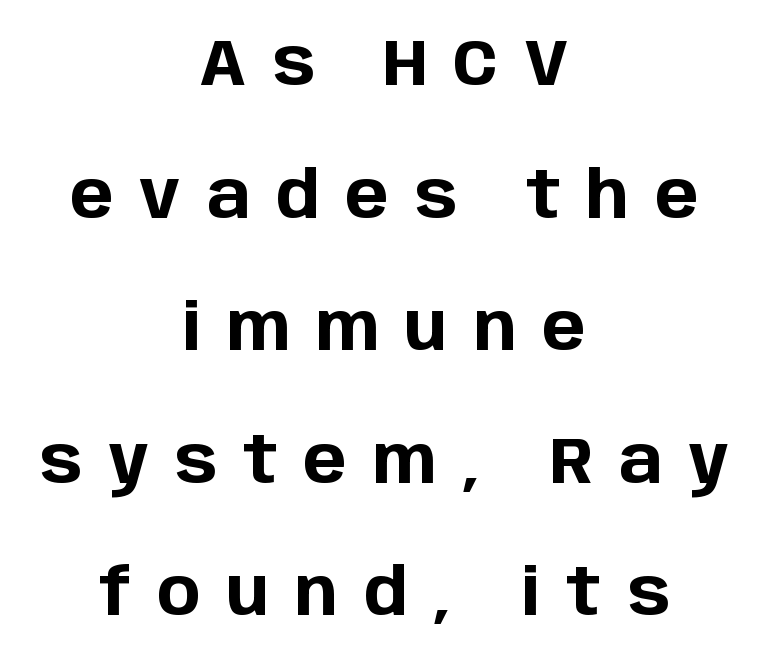
Look at the bottom of the vertical strokes: they stop flat, with no serifs. It's the straight-up-and-down kind of type. What's the leading like? Stretched, with rows far apart. Every letter is thick-stroked: bold, no question. The rendering positions every line midway between the sides. Words appear elongated and porous because spacing is wide.
